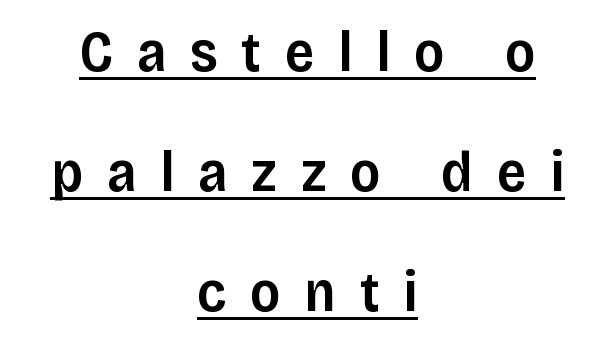
{"serif": "no", "italic": "no", "bold": "semi", "weight": "semibold", "width": "normal", "stroke_contrast": "low", "x_height": "large", "monospaced": "no", "underline": "yes", "align": "center", "line_spacing": "loose", "line_spacing_ratio": 2.07, "letter_spacing": "wide", "letter_spacing_em": 0.41, "glyph_px": 58}
